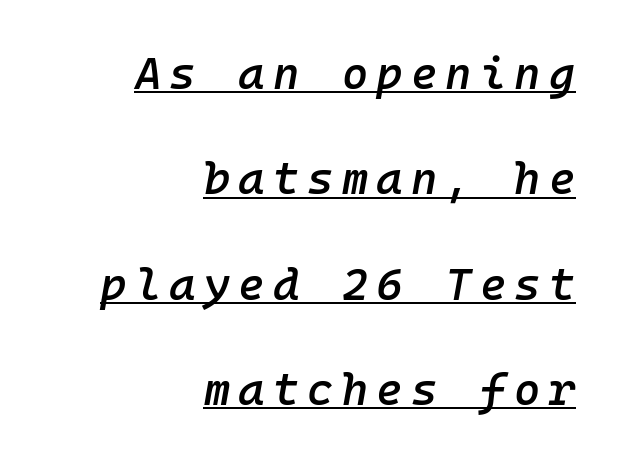
Q: Is the text bold? A: Semi-bold.
Q: Is the text italic (slanted)? A: Yes, it leans right by about 10 degrees.
Q: Is the text underlined? A: Yes.
Q: How is the paragraph aligned? A: Right-aligned.
Q: Is the spacing between lines tight, normal or loose? A: Loose.
Q: Width (condensed, normal, or wide)? A: Normal.
Q: Stroke contrast? A: Low.
Q: x-height? A: Medium.
Q: Monospaced? A: Yes.
